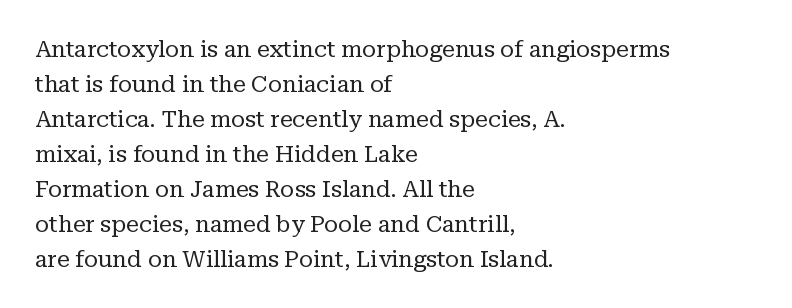
Weight: not bold — regular or lighter. The typesetter chose a ragged-right arrangement here. Each new line begins a customary step beneath the previous one. You could call the tracking neutral — neither tight nor loose. Only glyphs here, with clear space below each row. You can tell it's not italic because the verticals are truly vertical.
